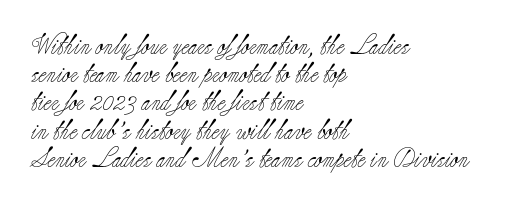
Q: Is the text bold? A: No.
Q: Is the text italic (slanted)? A: Yes.
Q: Is the text underlined? A: No.
Q: How is the paragraph aligned? A: Left-aligned.
Q: Is the spacing between letters normal or unusually wide? A: Normal.
Q: Is the spacing between lines tight, normal or loose? A: Normal.
